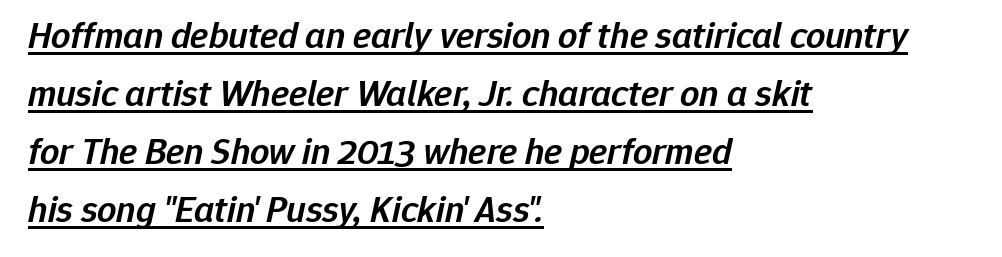
The image shows 38 px semibold type, italic (leaning right); set left-aligned, normal line spacing (1.53x), normal letter spacing, underlined; low stroke contrast and a medium x-height.
